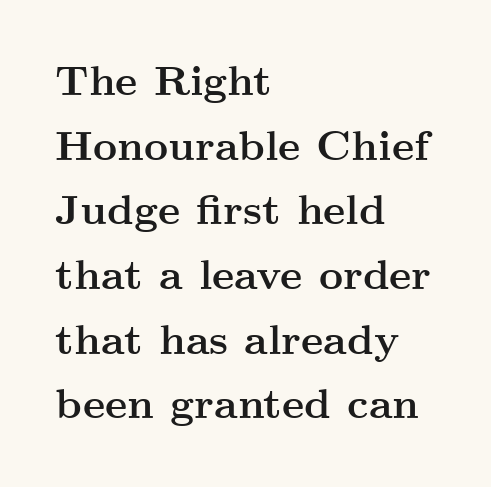
{"serif": "yes", "italic": "no", "bold": "yes", "weight": "semibold", "width": "wide", "stroke_contrast": "medium", "x_height": "small", "monospaced": "no", "underline": "no", "align": "left", "line_spacing": "normal", "line_spacing_ratio": 1.54, "letter_spacing": "normal", "letter_spacing_em": 0.0, "glyph_px": 42}
